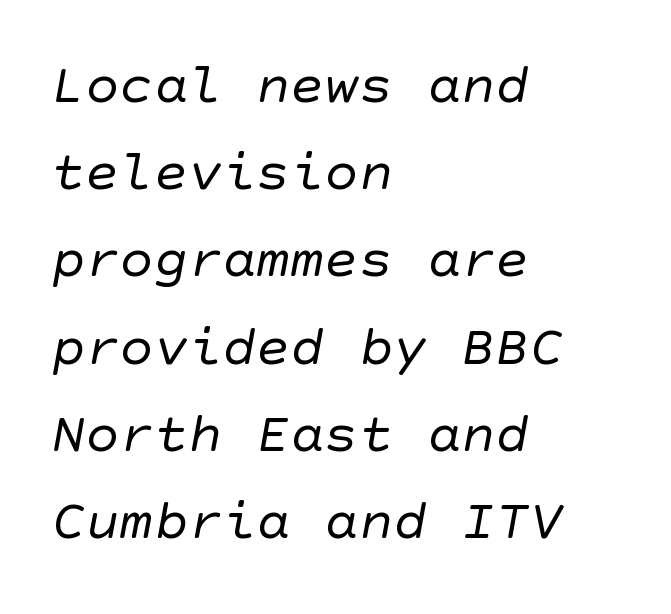
The image shows 57 px regular-weight sans-serif type; set left-aligned, normal line spacing (1.53x), normal letter spacing, not underlined; low stroke contrast and a large x-height.
